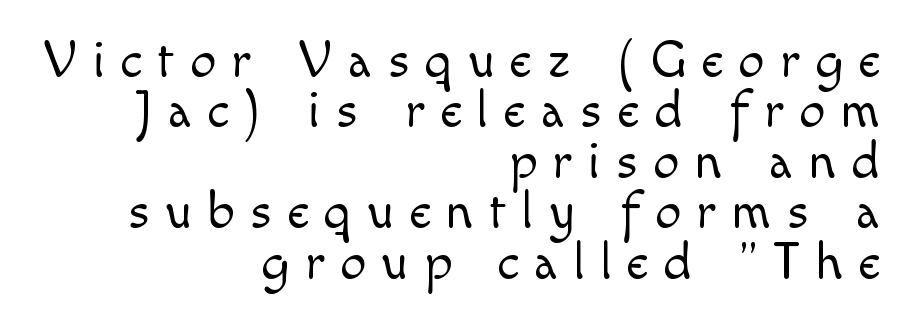
The weight would be labelled regular, book, light, or lighter still. The letters advance in unequal steps, a hallmark of proportional type. Ordinary non-slanted type is in use. The typeface chosen for these lines omits serifs. Glyph-to-glyph distance is far greater than everyday printed text. The line-height multiplier appears low, near solid setting.
